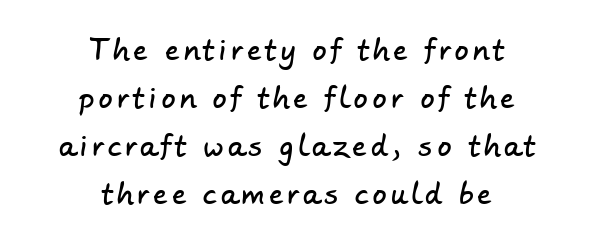
Q: Is the typeface a serif or a sans-serif typeface? A: Sans-serif.
Q: Is the text underlined? A: No.
Q: How is the paragraph aligned? A: Centered.
Q: Width (condensed, normal, or wide)? A: Normal.
Q: Stroke contrast? A: Low.
Q: x-height? A: Small.
Q: Monospaced? A: No.
